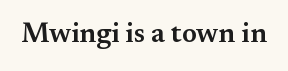
Q: Is the text bold? A: Semi-bold.
Q: Is the text italic (slanted)? A: No, it is upright.
Q: Is the typeface a serif or a sans-serif typeface? A: Serif.
Q: Is the text underlined? A: No.
Q: Is the spacing between letters normal or unusually wide? A: Normal.
Q: Width (condensed, normal, or wide)? A: Normal.
Q: Stroke contrast? A: Medium.
Q: x-height? A: Small.
Q: Monospaced? A: No.
